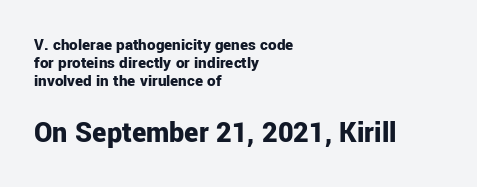
The image shows 30 px bold sans-serif type, upright; set left-aligned, tight line spacing (1.07x), normal letter spacing, not underlined; the second (bottom) block is 1.76x larger; low stroke contrast and a medium x-height.
